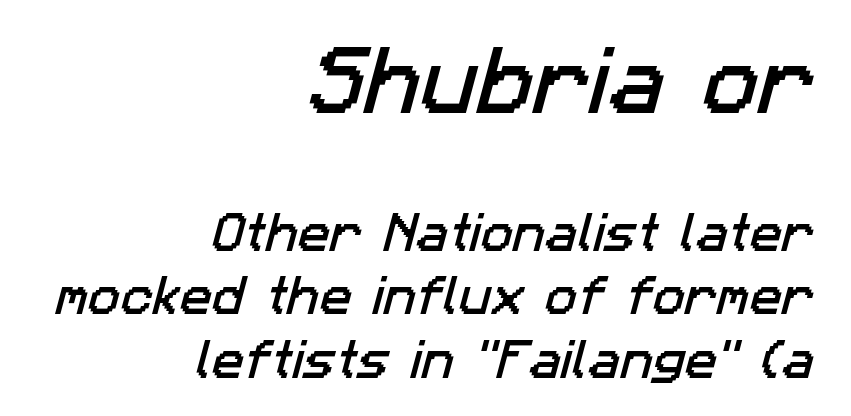
Check where the strokes stop: nothing finishes them off — pure sans. A typesetter would call this proportional, since set widths differ per character. Compare the two chunks: the upper has the greater cap height. Each word holds together tightly as a unit, with standard inter-letter gaps. Line spacing here is normal. Letters rest on an invisible, unmarked baseline.
